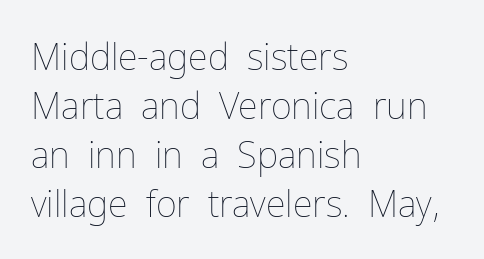
The image shows 36 px thin type, upright; set left-aligned, normal line spacing (1.36x), normal letter spacing, not underlined; low stroke contrast and a medium x-height.
